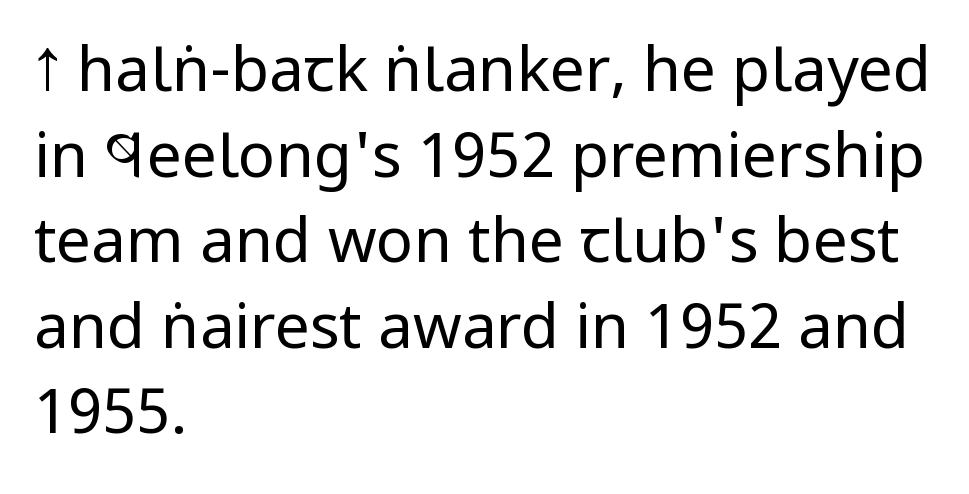
The image shows 62 px regular-weight, condensed sans-serif type, upright; set left-aligned, normal line spacing (1.38x), normal letter spacing, not underlined; low stroke contrast and a large x-height.
